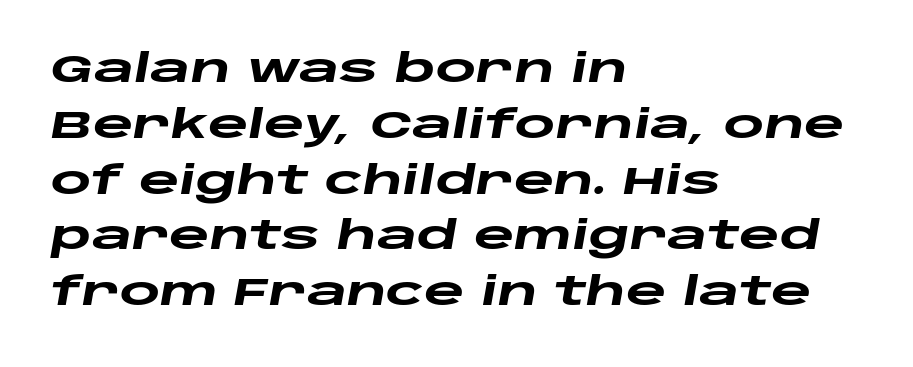
The leading is moderate, giving the passage an even texture. Letters rest on an invisible, unmarked baseline. In terms of posture, this sample is oblique. You'd pick this weight for a headline — it's a proper bold.
